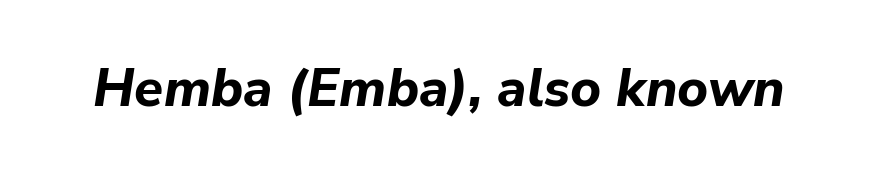
Q: Is the text bold? A: Yes.
Q: Is the text italic (slanted)? A: Yes, it leans right by about 9 degrees.
Q: Is the text underlined? A: No.
Q: Is the spacing between letters normal or unusually wide? A: Normal.
Q: Width (condensed, normal, or wide)? A: Normal.
Q: Stroke contrast? A: Low.
Q: x-height? A: Medium.
Q: Monospaced? A: No.
